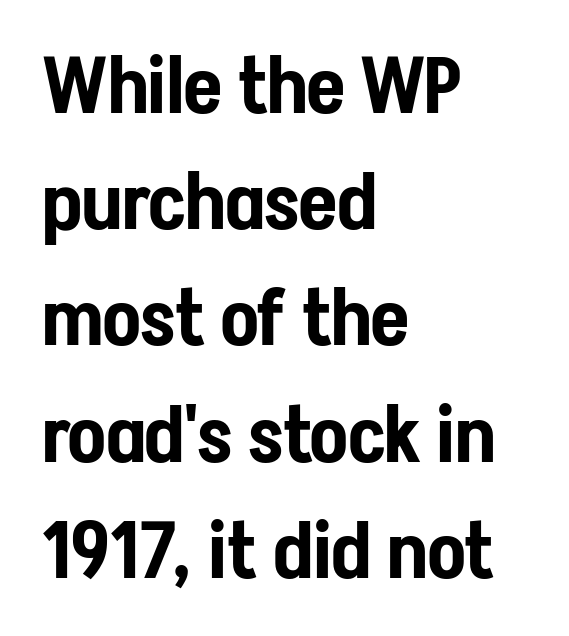
The image shows 78 px condensed sans-serif type, upright; set left-aligned, normal line spacing (1.49x), normal letter spacing, not underlined; low stroke contrast and a medium x-height.
